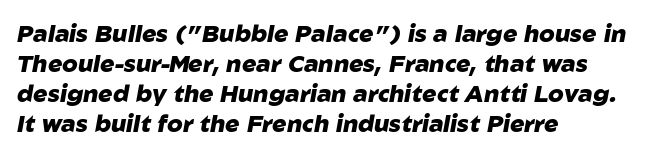
Q: Is the text bold? A: Yes.
Q: Is the text italic (slanted)? A: Yes, it leans right by about 10 degrees.
Q: Is the text underlined? A: No.
Q: How is the paragraph aligned? A: Left-aligned.
Q: Is the spacing between letters normal or unusually wide? A: Normal.
Q: Is the spacing between lines tight, normal or loose? A: Normal.
